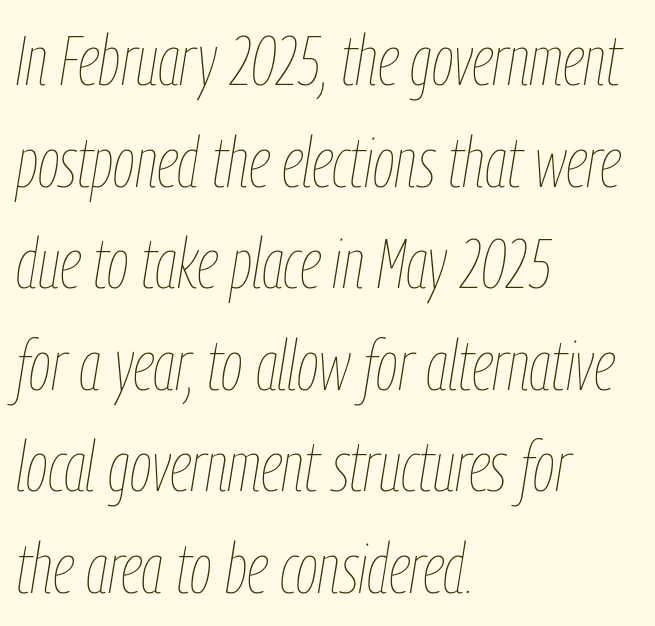
The image shows 71 px thin, condensed type, italic (leaning right); set left-aligned, normal line spacing (1.43x), normal letter spacing, not underlined; low stroke contrast and a medium x-height.
